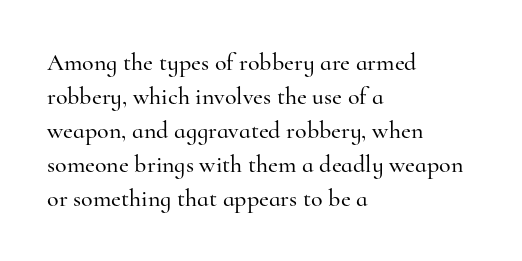
The image shows 24 px text type, upright; set left-aligned, normal line spacing (1.42x), normal letter spacing, not underlined.
